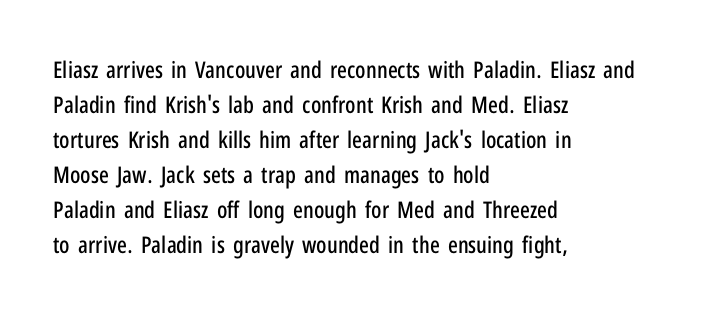
{"italic": "no", "underline": "no", "align": "left", "line_spacing": "normal", "line_spacing_ratio": 1.52, "letter_spacing": "normal", "letter_spacing_em": 0.0, "glyph_px": 23}
